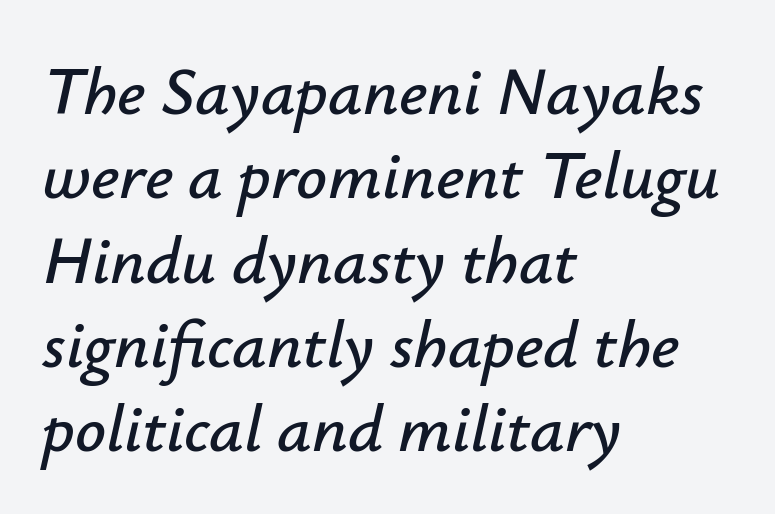
The string is rendered with underlining switched off. There is no visible air inserted between adjacent glyphs. The setting favours the left margin, as ordinary paragraphs usually do. Posture: slanted.
